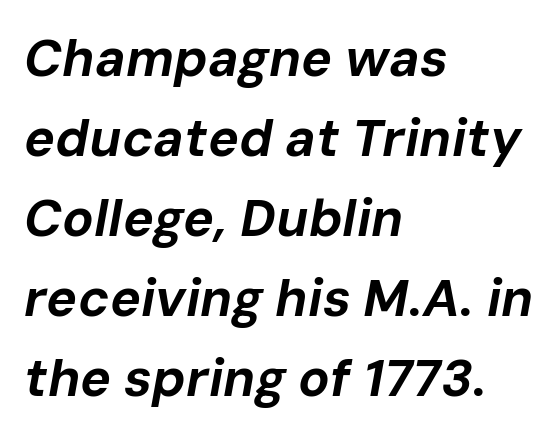
The image shows 52 px bold type, italic (leaning right); set left-aligned, normal line spacing (1.54x), normal letter spacing, not underlined; low stroke contrast and a medium x-height.
